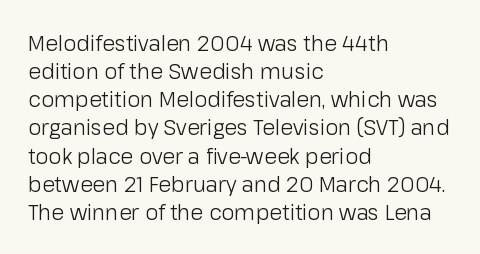
{"italic": "no", "bold": "no", "underline": "no", "align": "left", "line_spacing": "normal", "line_spacing_ratio": 1.34, "letter_spacing": "normal", "letter_spacing_em": 0.0, "glyph_px": 21}
